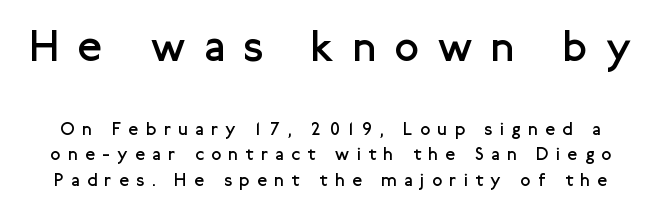
{"serif": "no", "italic": "no", "bold": "no", "weight": "regular", "width": "normal", "stroke_contrast": "low", "x_height": "medium", "monospaced": "no", "underline": "no", "line_spacing": "normal", "line_spacing_ratio": 1.42, "letter_spacing": "wide", "letter_spacing_em": 0.43, "larger_block": "first", "size_ratio": 2.44, "glyph_px": 44}
